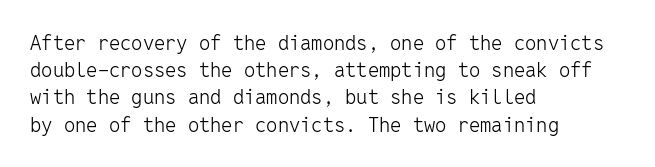
The text block is weighted toward the left margin, trailing off unevenly rightward. Summary of vertical rhythm: regular, with standard interline spacing. Spacing between characters is what you'd get straight out of the box. The letterforms sit at book weight or below.
